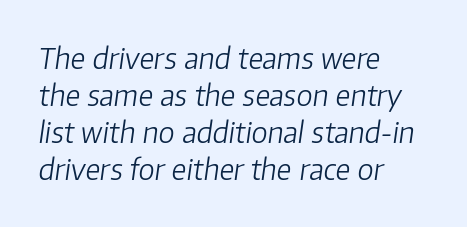
Posture: slanted. What stands out about the letter spacing? Nothing — it is the standard amount. You could not count columns in this text — the font is proportionally spaced. A clean baseline with only descenders dipping below it. Students, observe: this is what conventionally led text looks like. Visually the block forms a straight wall on the left and a jagged coastline on the right.
